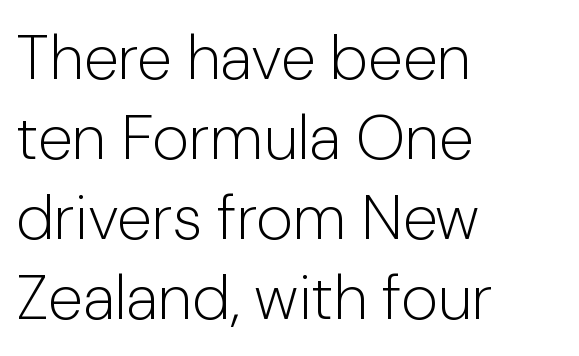
Q: Is the text bold? A: No.
Q: Is the text italic (slanted)? A: No, it is upright.
Q: Is the typeface a serif or a sans-serif typeface? A: Sans-serif.
Q: Is the text underlined? A: No.
Q: How is the paragraph aligned? A: Left-aligned.
Q: Is the spacing between letters normal or unusually wide? A: Normal.
Q: Is the spacing between lines tight, normal or loose? A: Normal.
Q: Width (condensed, normal, or wide)? A: Normal.
Q: Stroke contrast? A: Low.
Q: x-height? A: Medium.
Q: Monospaced? A: No.
